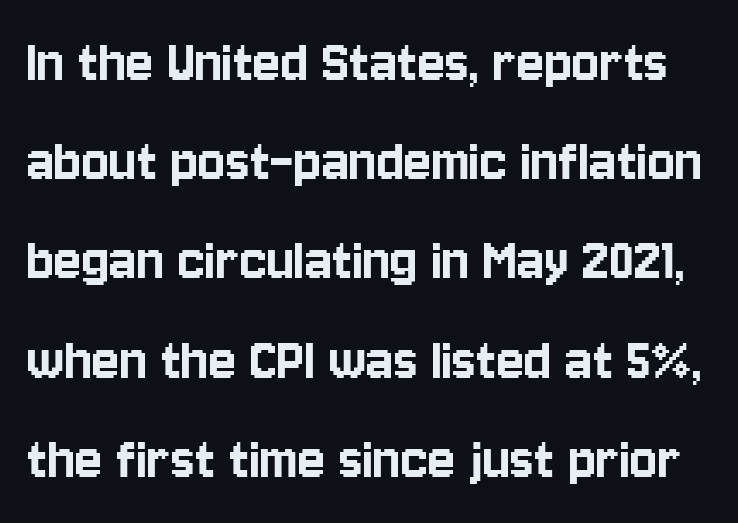
Q: Is the text italic (slanted)? A: No, it is upright.
Q: Is the typeface a serif or a sans-serif typeface? A: Sans-serif.
Q: Is the text underlined? A: No.
Q: Is the spacing between letters normal or unusually wide? A: Normal.
Q: Is the spacing between lines tight, normal or loose? A: Normal.
Q: Width (condensed, normal, or wide)? A: Condensed.
Q: Stroke contrast? A: Low.
Q: x-height? A: Large.
Q: Monospaced? A: No.
